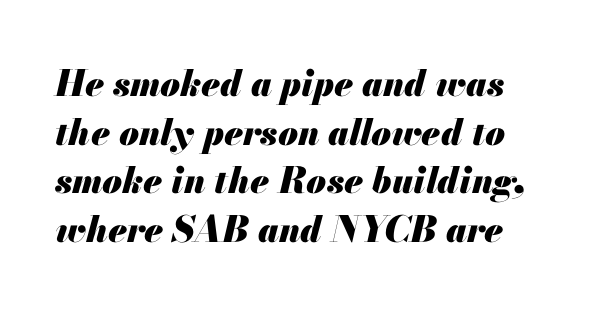
The image shows 36 px heavy type, italic (leaning right); set left-aligned, normal line spacing (1.35x), normal letter spacing, not underlined; medium stroke contrast and a small x-height.
